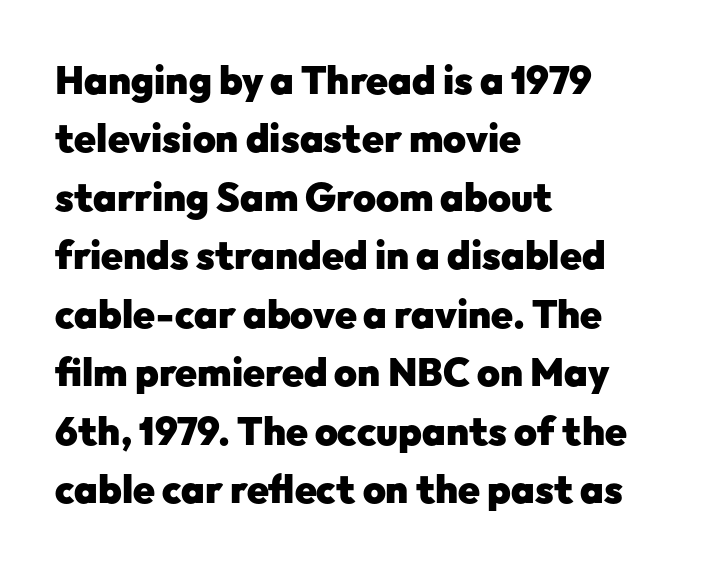
The image shows 39 px heavy sans-serif type, upright; set left-aligned, normal line spacing (1.5x), normal letter spacing, not underlined; low stroke contrast and a medium x-height.
